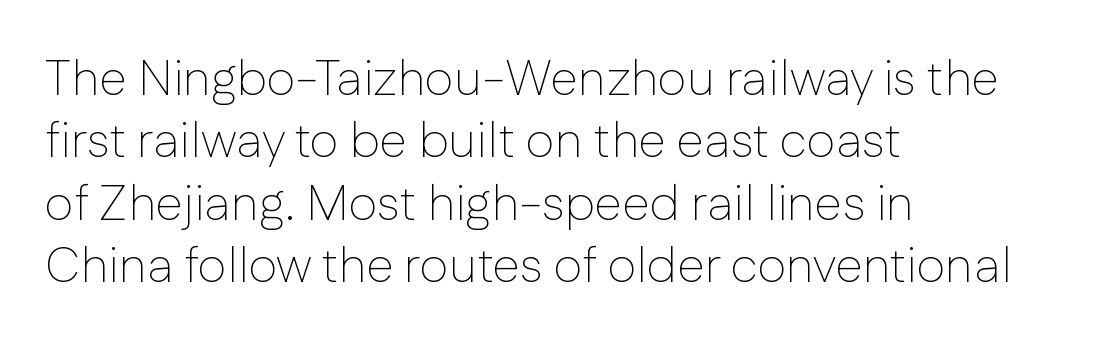
{"serif": "no", "italic": "no", "bold": "no", "weight": "thin", "width": "normal", "stroke_contrast": "low", "x_height": "medium", "monospaced": "no", "underline": "no", "align": "left", "line_spacing": "normal", "line_spacing_ratio": 1.25, "letter_spacing": "normal", "letter_spacing_em": 0.0, "glyph_px": 50}
